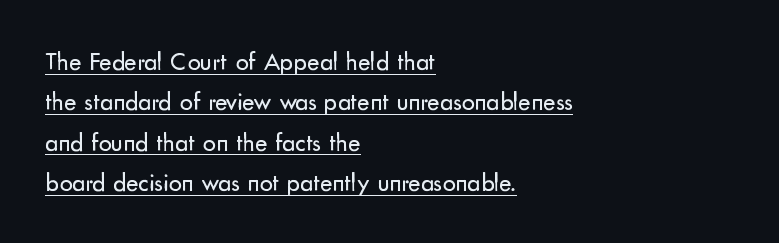
Vertical stems look standard width or narrower in stroke. Looks like someone drew a line under every word here. A normal amount of white space separates one row of letters from the next. One-word summary of the alignment: left. No italicization has been applied; the sample stays upright. In terms of letterspacing, this is plain default setting.
